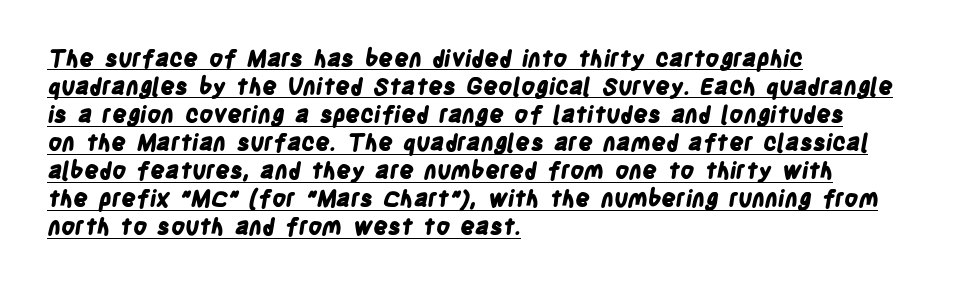
The image shows 23 px bold type; set left-aligned, line spacing 1.22x, normal letter spacing, underlined.
